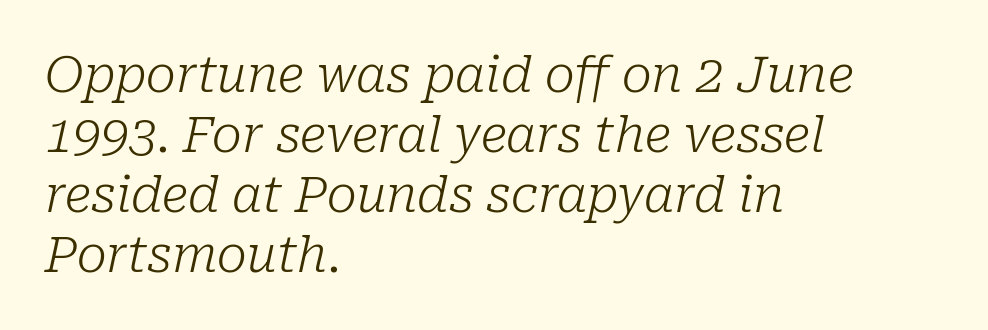
The characters display serif detailing at their extremities. Heaviness? Minimal to ordinary, like unemphasized prose. The typography opts for an oblique posture over an upright one. Every row of glyphs begins at an identical x-position on the left.
